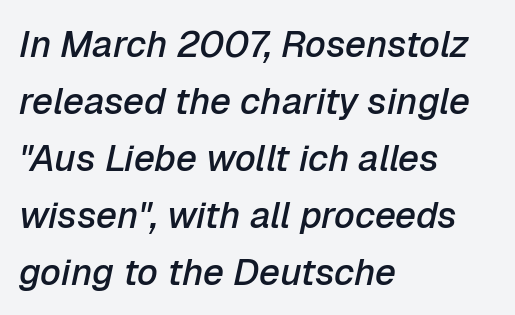
The image shows 37 px semibold type, italic (leaning right); set left-aligned, normal line spacing (1.54x), normal letter spacing, not underlined; low stroke contrast and a medium x-height.
